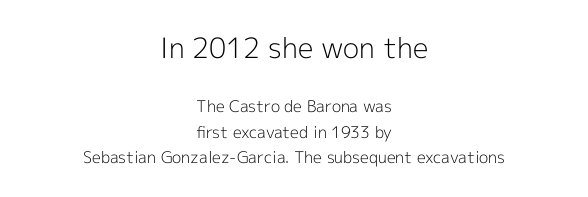
Underlining? Definitely not there. The font sits on the lighter half of the weight spectrum, regular included. The passage shown begins with its larger block and ends with its smaller one. Is there any slant? The stems are plumb.
